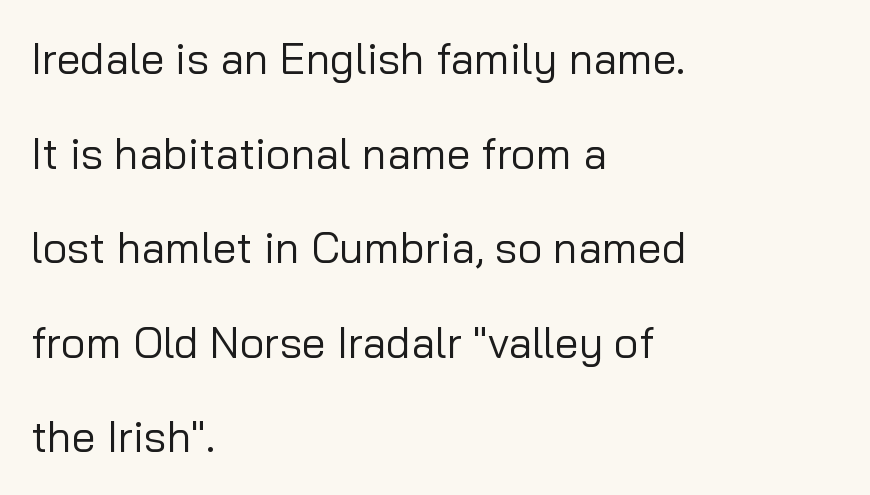
The lines in this sample share a left origin and differ only in where they stop. Check under the words: just untouched page. To sum up the face: it is a sans, with no serifs. Compared with typical body copy, the letter spacing here is the same. Spacing verdict: proportional, widths tailored to each character.
